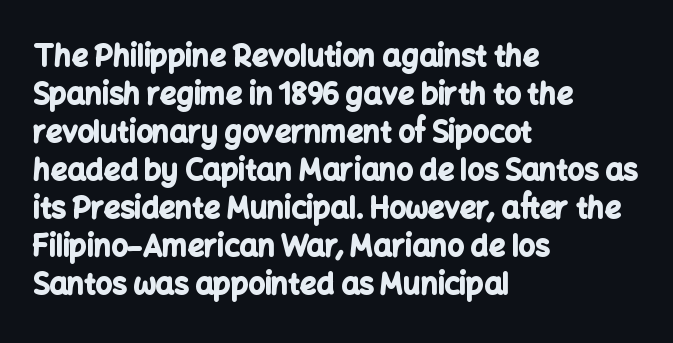
The image shows 29 px bold sans-serif type, upright; set left-aligned, normal line spacing (1.31x), normal letter spacing, not underlined; low stroke contrast and a medium x-height.
